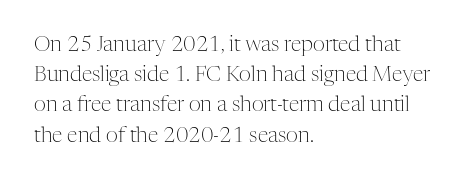
Regarding leading, the lines here are spaced in the standard way. Underline: absent. A classic flush-left, rag-right setting is used for this passage. Every character sits straight up, as roman type does.
